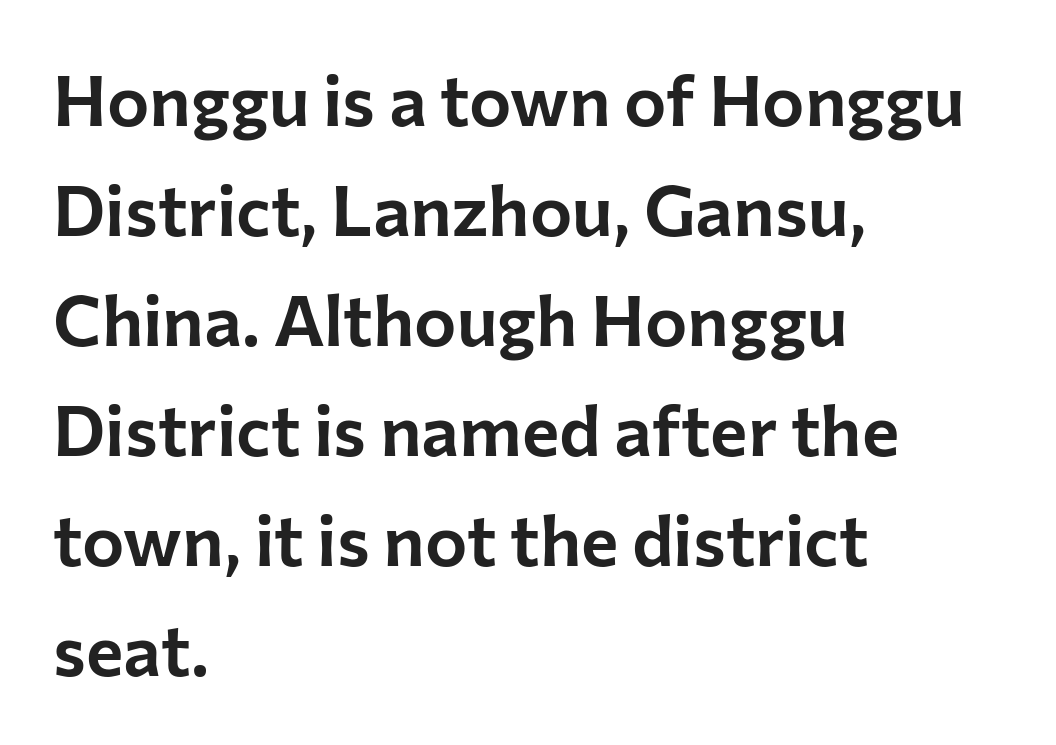
The image shows 71 px sans-serif type, upright; set left-aligned, normal line spacing (1.55x), normal letter spacing, not underlined; low stroke contrast and a medium x-height.
